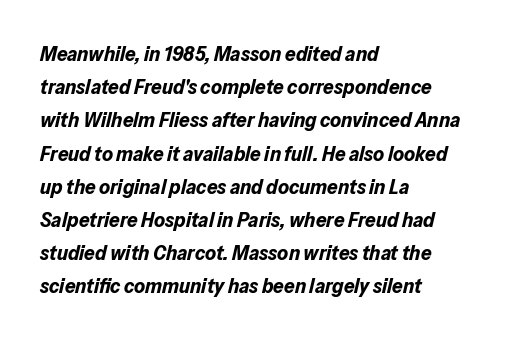
{"italic": "yes", "lean": "right", "slant_degrees": 13, "bold": "yes", "underline": "no", "align": "left", "line_spacing": "normal", "line_spacing_ratio": 1.58, "letter_spacing": "normal", "letter_spacing_em": 0.0, "glyph_px": 21}
